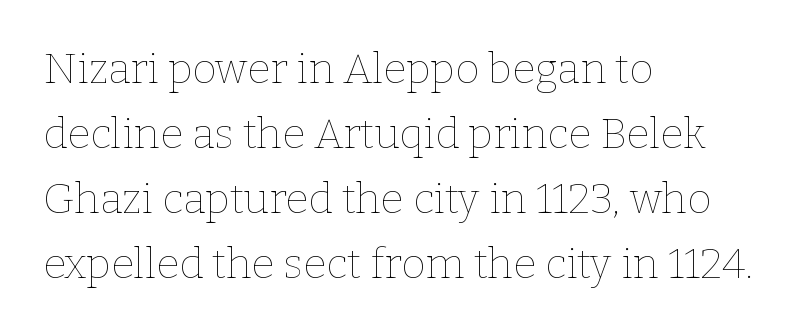
{"italic": "no", "bold": "no", "weight": "thin", "width": "normal", "stroke_contrast": "low", "x_height": "medium", "monospaced": "no", "underline": "no", "align": "left", "line_spacing": "normal", "line_spacing_ratio": 1.55, "letter_spacing": "normal", "letter_spacing_em": 0.0, "glyph_px": 42}
